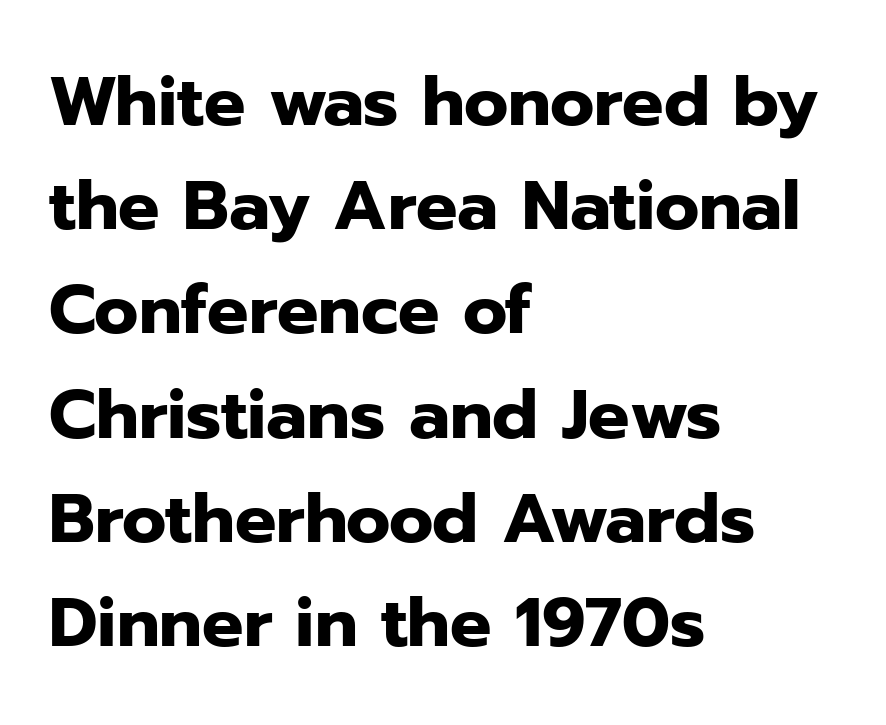
Q: Is the text bold? A: Yes.
Q: Is the text italic (slanted)? A: No, it is upright.
Q: Is the typeface a serif or a sans-serif typeface? A: Sans-serif.
Q: Is the text underlined? A: No.
Q: How is the paragraph aligned? A: Left-aligned.
Q: Is the spacing between letters normal or unusually wide? A: Normal.
Q: Is the spacing between lines tight, normal or loose? A: Normal.
Q: Width (condensed, normal, or wide)? A: Normal.
Q: Stroke contrast? A: Low.
Q: x-height? A: Medium.
Q: Monospaced? A: No.
